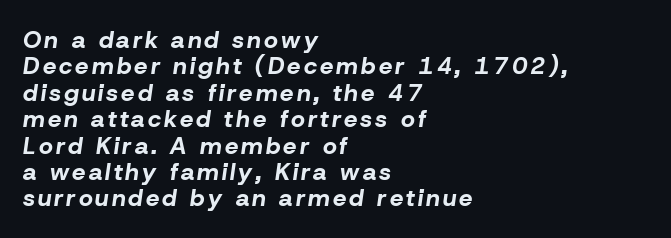
Q: Is the text bold? A: Yes.
Q: Is the text italic (slanted)? A: Yes, it leans right by about 8 degrees.
Q: Is the text underlined? A: No.
Q: How is the paragraph aligned? A: Left-aligned.
Q: Is the spacing between lines tight, normal or loose? A: Tight.
